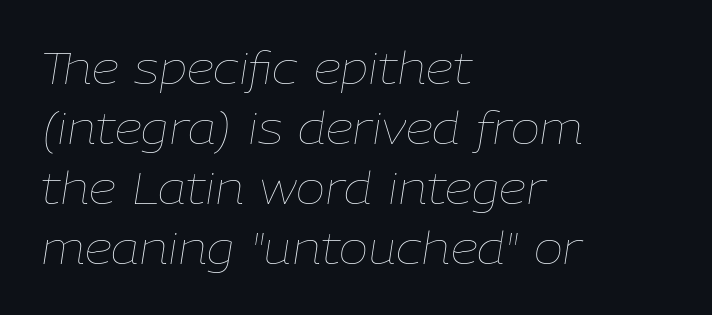
Q: Is the text bold? A: No.
Q: Is the text italic (slanted)? A: Yes, it leans right by about 9 degrees.
Q: Is the text underlined? A: No.
Q: How is the paragraph aligned? A: Left-aligned.
Q: Is the spacing between letters normal or unusually wide? A: Normal.
Q: Is the spacing between lines tight, normal or loose? A: Normal.
Q: Width (condensed, normal, or wide)? A: Normal.
Q: Stroke contrast? A: Low.
Q: x-height? A: Medium.
Q: Monospaced? A: No.
